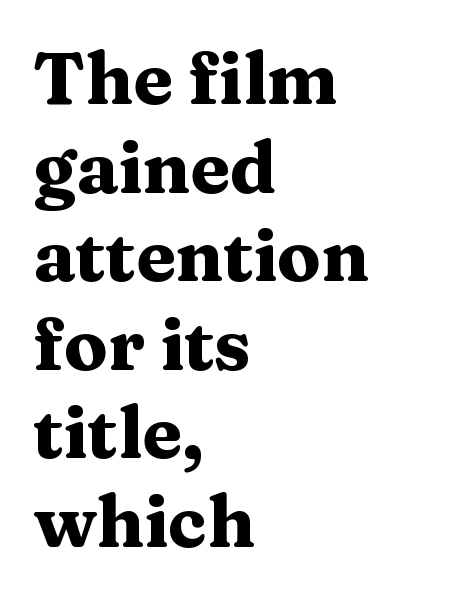
{"serif": "yes", "italic": "no", "bold": "yes", "weight": "heavy", "width": "wide", "stroke_contrast": "medium", "x_height": "medium", "monospaced": "no", "underline": "no", "align": "left", "line_spacing_ratio": 1.23, "letter_spacing": "normal", "letter_spacing_em": 0.0, "glyph_px": 72}
